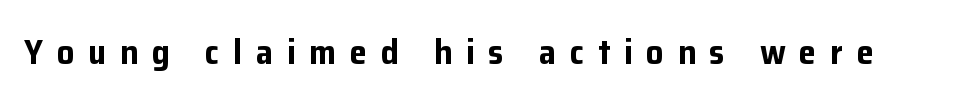
{"serif": "no", "italic": "no", "bold": "yes", "weight": "bold", "width": "normal", "stroke_contrast": "low", "x_height": "medium", "monospaced": "no", "underline": "no", "letter_spacing": "wide", "letter_spacing_em": 0.39, "glyph_px": 35}
